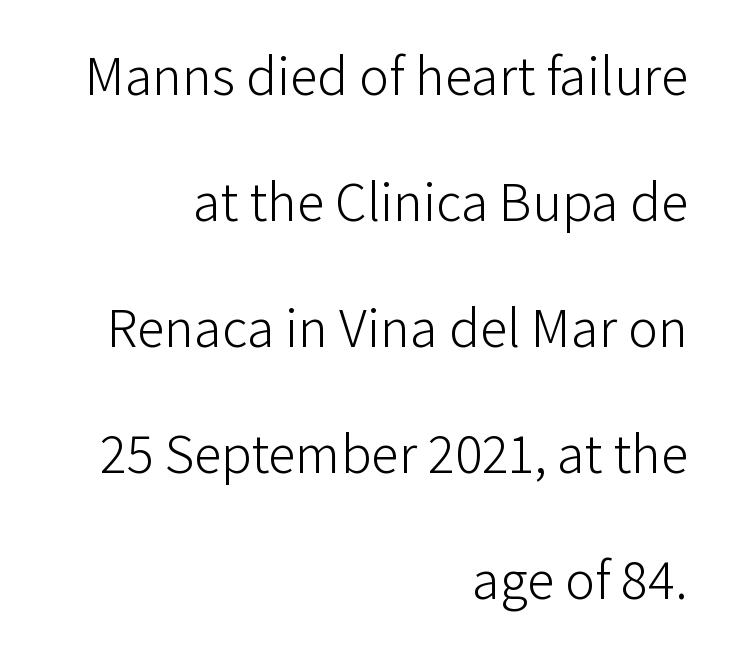
{"serif": "no", "italic": "no", "bold": "no", "weight": "light", "width": "normal", "stroke_contrast": "low", "x_height": "medium", "monospaced": "no", "underline": "no", "align": "right", "line_spacing": "loose", "line_spacing_ratio": 2.25, "letter_spacing": "normal", "letter_spacing_em": 0.0, "glyph_px": 56}
